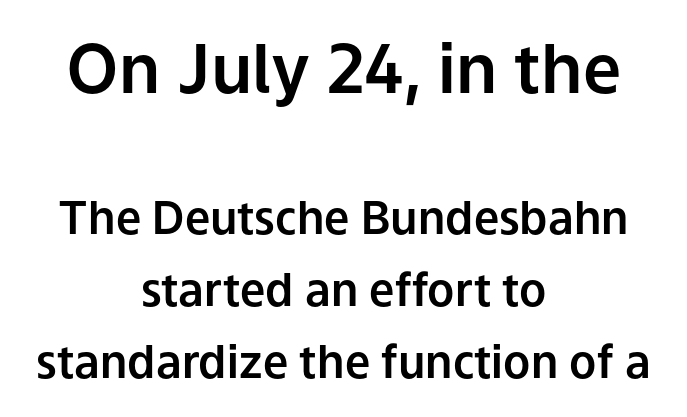
The lines are quadded center. Clear beneath every line of the passage. Rows of type keep a routine distance in the vertical direction. These lines are composed in type without serifs. A typesetter would call this proportional, since set widths differ per character.
